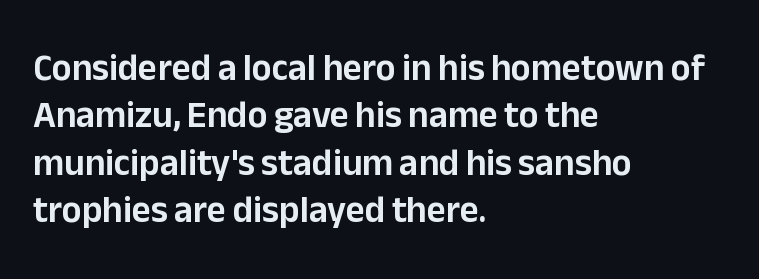
Q: Is the text italic (slanted)? A: No, it is upright.
Q: Is the typeface a serif or a sans-serif typeface? A: Sans-serif.
Q: Is the text underlined? A: No.
Q: How is the paragraph aligned? A: Left-aligned.
Q: Is the spacing between letters normal or unusually wide? A: Normal.
Q: Is the spacing between lines tight, normal or loose? A: Normal.
Q: Width (condensed, normal, or wide)? A: Normal.
Q: Stroke contrast? A: Low.
Q: x-height? A: Medium.
Q: Monospaced? A: No.
